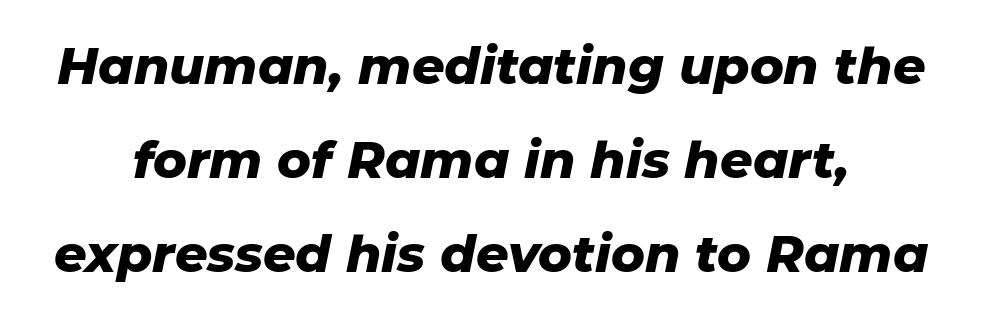
Q: Is the text bold? A: Yes.
Q: Is the text italic (slanted)? A: Yes, it leans right by about 11 degrees.
Q: Is the text underlined? A: No.
Q: Is the spacing between letters normal or unusually wide? A: Normal.
Q: Width (condensed, normal, or wide)? A: Normal.
Q: Stroke contrast? A: Low.
Q: x-height? A: Medium.
Q: Monospaced? A: No.
